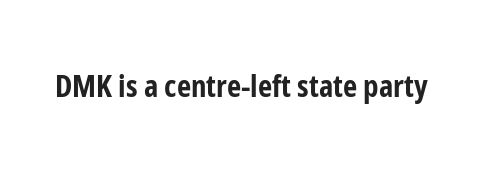
Q: Is the text bold? A: Yes.
Q: Is the text italic (slanted)? A: No, it is upright.
Q: Is the typeface a serif or a sans-serif typeface? A: Sans-serif.
Q: Is the text underlined? A: No.
Q: Is the spacing between letters normal or unusually wide? A: Normal.
Q: Width (condensed, normal, or wide)? A: Condensed.
Q: Stroke contrast? A: Low.
Q: x-height? A: Medium.
Q: Monospaced? A: No.
